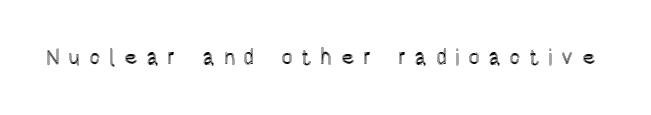
The image shows 22 px text type, upright; set unusually wide letter spacing (+0.38 em), not underlined.
